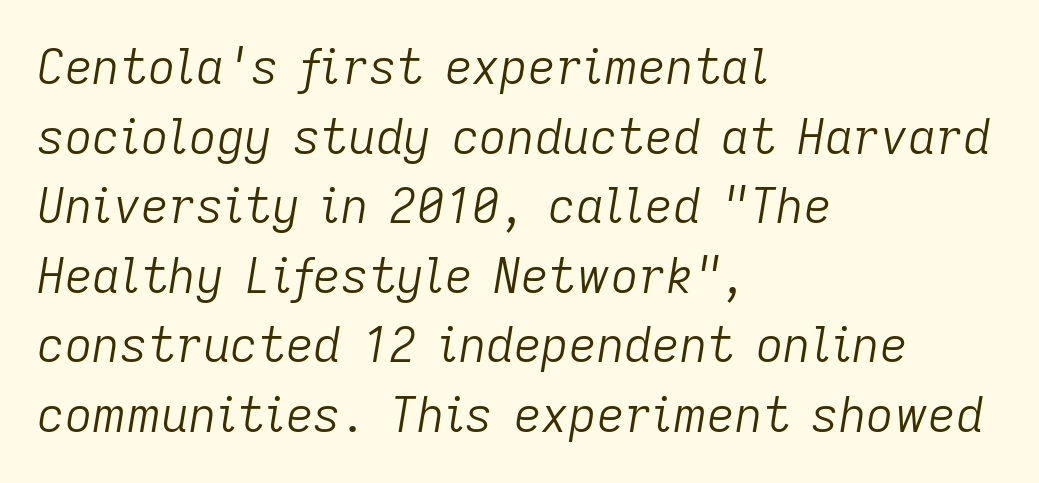
{"italic": "yes", "lean": "right", "slant_degrees": 9, "bold": "no", "weight": "light", "width": "normal", "stroke_contrast": "low", "x_height": "medium", "monospaced": "no", "underline": "no", "align": "left", "line_spacing": "normal", "line_spacing_ratio": 1.45, "letter_spacing": "normal", "letter_spacing_em": 0.0, "glyph_px": 48}
